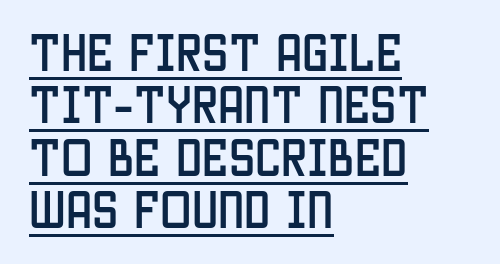
Q: Is the text italic (slanted)? A: No, it is upright.
Q: Is the typeface a serif or a sans-serif typeface? A: Sans-serif.
Q: Is the text underlined? A: Yes.
Q: How is the paragraph aligned? A: Left-aligned.
Q: Is the spacing between letters normal or unusually wide? A: Normal.
Q: Is the spacing between lines tight, normal or loose? A: Normal.
Q: Width (condensed, normal, or wide)? A: Condensed.
Q: Stroke contrast? A: Low.
Q: x-height? A: Large.
Q: Monospaced? A: No.
